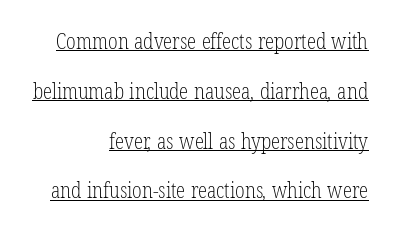
{"bold": "no", "underline": "yes", "align": "right", "line_spacing": "loose", "line_spacing_ratio": 2.37, "letter_spacing": "normal", "letter_spacing_em": 0.0, "glyph_px": 21}
